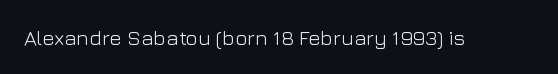
The passage shown is not underscored anywhere. The font's upright variant was chosen for this text. Stems here are at most as thick as an everyday book face. Observe the ordinary spacing: letters are neighbours, not strangers.
